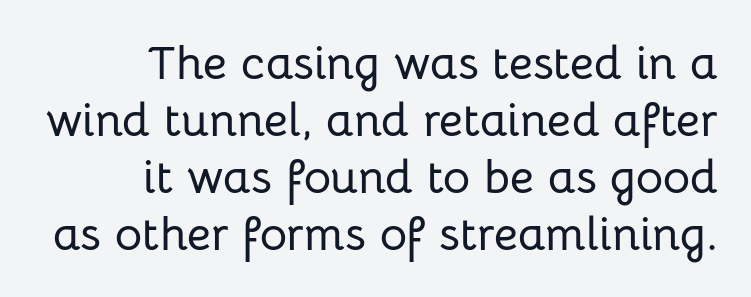
The image shows 47 px sans-serif type, upright; set right-aligned, line spacing 1.21x, normal letter spacing, not underlined; low stroke contrast and a medium x-height.
